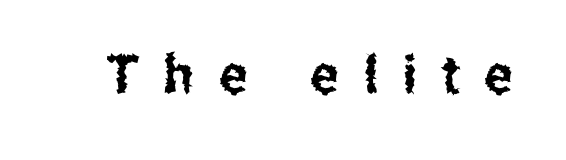
Q: Is the text italic (slanted)? A: No, it is upright.
Q: Is the typeface a serif or a sans-serif typeface? A: Sans-serif.
Q: Is the text underlined? A: No.
Q: Is the spacing between letters normal or unusually wide? A: Unusually wide.
Q: Width (condensed, normal, or wide)? A: Condensed.
Q: Stroke contrast? A: Low.
Q: x-height? A: Medium.
Q: Monospaced? A: No.
